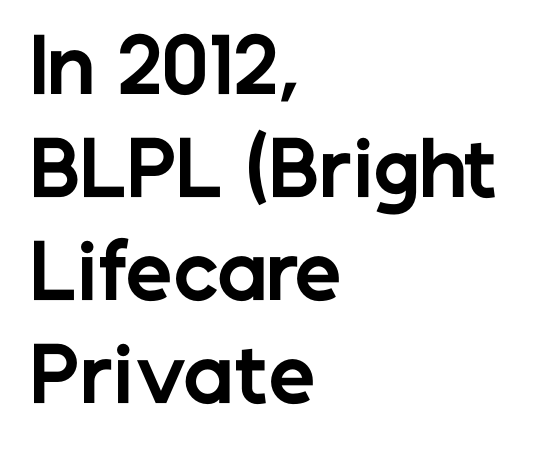
The image shows 74 px bold sans-serif type, upright; set left-aligned, normal line spacing (1.39x), normal letter spacing, not underlined; low stroke contrast and a medium x-height.
